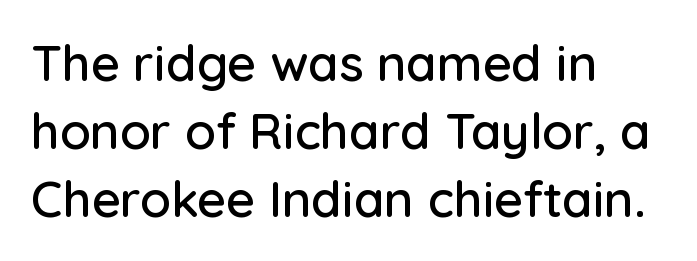
Clear beneath every line of the passage. The face used here is a sans, in the tradition of grotesques and geometrics. This sample has the flowing, uneven cadence of proportional lettering. Short note: letters normally spaced. Italic? Not at all — the glyphs are vertical. Each line starts at the same left margin while the right side varies.
